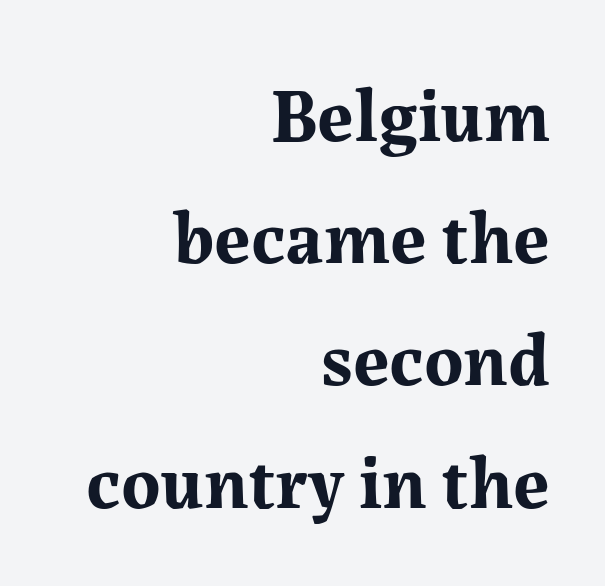
In terms of letterspacing, this is plain default setting. Quick note: interline space is typical. The lettering holds an erect, upright posture throughout. Typesetter's note: full bold, strokes at maximum text heaviness. Alignment: flush right. The passage shown is not underscored anywhere.
